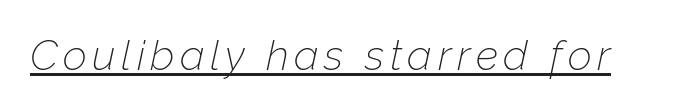
Q: Is the text bold? A: No.
Q: Is the text italic (slanted)? A: Yes, it leans right by about 12 degrees.
Q: Is the text underlined? A: Yes.
Q: Width (condensed, normal, or wide)? A: Normal.
Q: Stroke contrast? A: Low.
Q: x-height? A: Medium.
Q: Monospaced? A: No.
